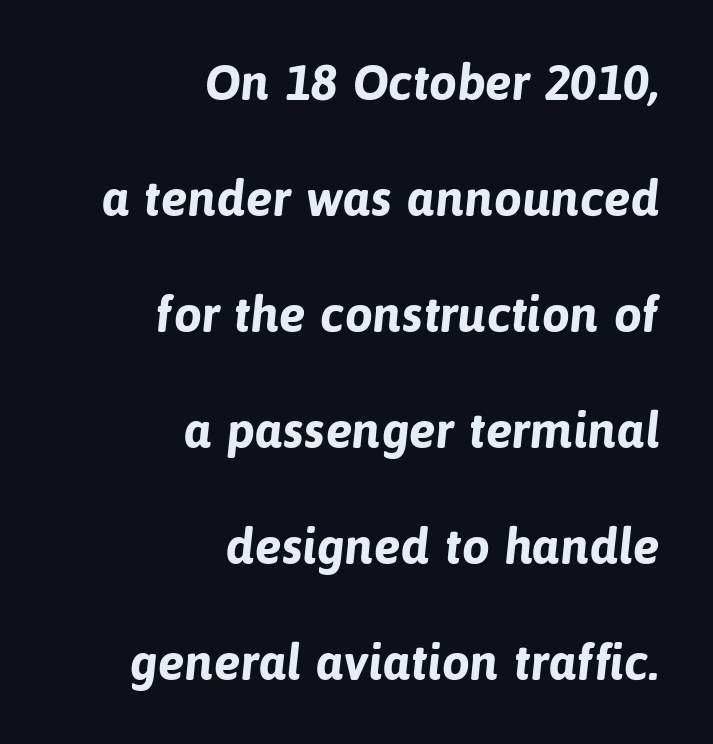
A student would call this right alignment; a typographer would say flush right, rag left. This sample has the flowing, uneven cadence of proportional lettering. The vertical gap from one line to the next is large. Descenders are the only things crossing below the line. The passage shown is emphatically bold. No feet cap the strokes, marking this as sans-serif type.
